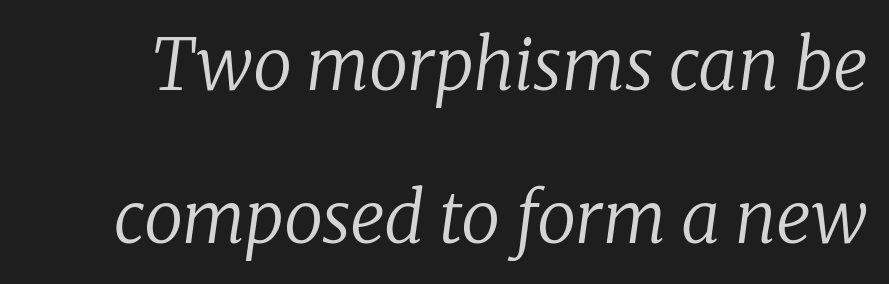
Q: Is the text bold? A: No.
Q: Is the text italic (slanted)? A: Yes, it leans right by about 8 degrees.
Q: Is the typeface a serif or a sans-serif typeface? A: Serif.
Q: Is the text underlined? A: No.
Q: Is the spacing between letters normal or unusually wide? A: Normal.
Q: Is the spacing between lines tight, normal or loose? A: Loose.
Q: Width (condensed, normal, or wide)? A: Normal.
Q: Stroke contrast? A: Low.
Q: x-height? A: Medium.
Q: Monospaced? A: No.
